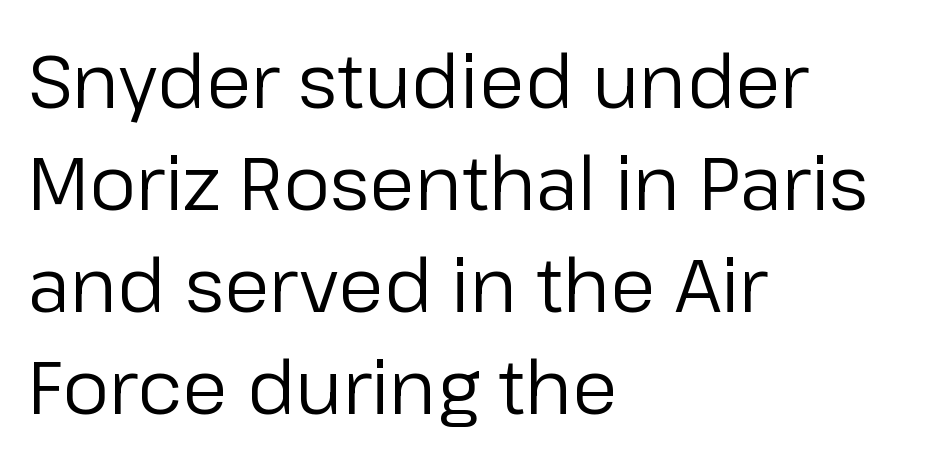
The rendering keeps characters at their native spacing. Proportional: the letters do not fall into vertical columns. These lines stack with their left ends in a neat column. This block has exactly the height ordinary leading produces. Beneath every word, the page is bare.
